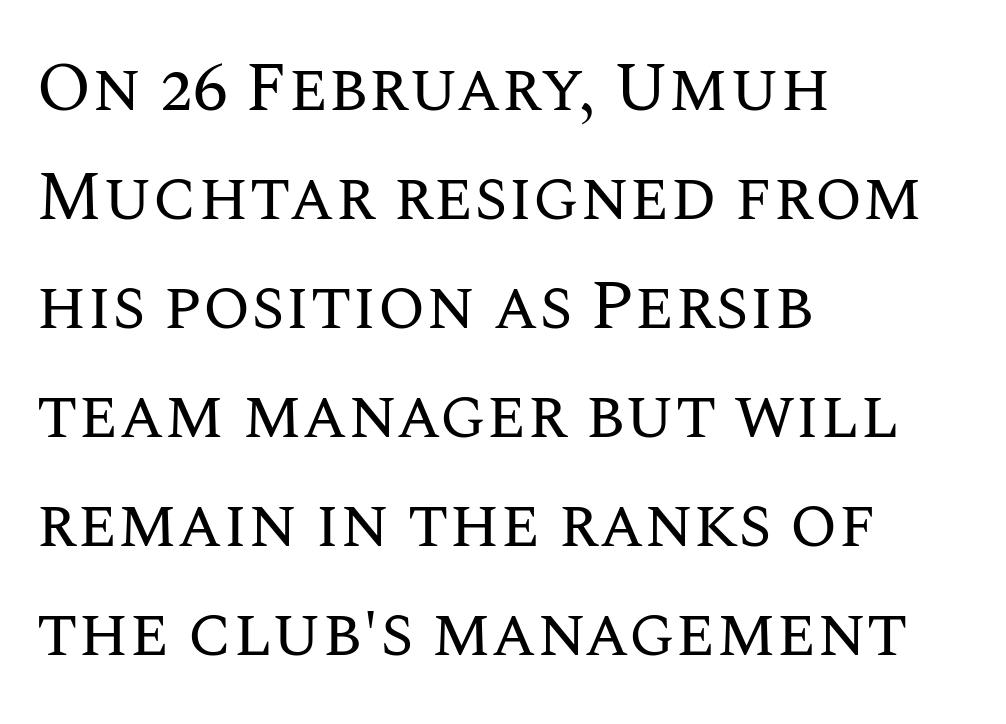
The image shows 69 px regular-weight type, upright; set left-aligned, normal line spacing (1.58x), normal letter spacing, not underlined; medium stroke contrast and a large x-height.
